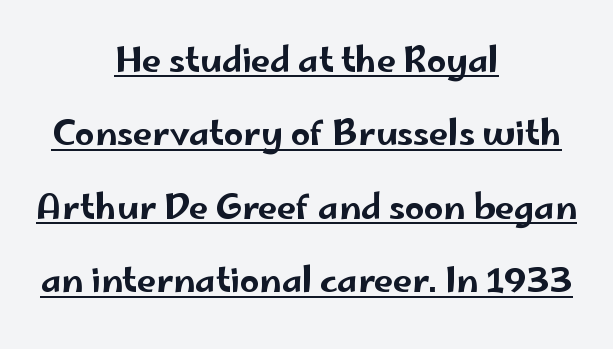
{"serif": "no", "italic": "no", "width": "wide", "stroke_contrast": "low", "x_height": "small", "monospaced": "no", "underline": "yes", "align": "center", "line_spacing": "loose", "line_spacing_ratio": 2.16, "letter_spacing": "normal", "letter_spacing_em": 0.0, "glyph_px": 34}
